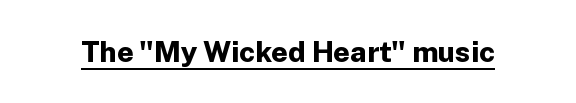
Q: Is the text bold? A: Yes.
Q: Is the text italic (slanted)? A: No, it is upright.
Q: Is the typeface a serif or a sans-serif typeface? A: Sans-serif.
Q: Is the text underlined? A: Yes.
Q: Is the spacing between letters normal or unusually wide? A: Normal.
Q: Width (condensed, normal, or wide)? A: Normal.
Q: Stroke contrast? A: Low.
Q: x-height? A: Medium.
Q: Monospaced? A: No.
